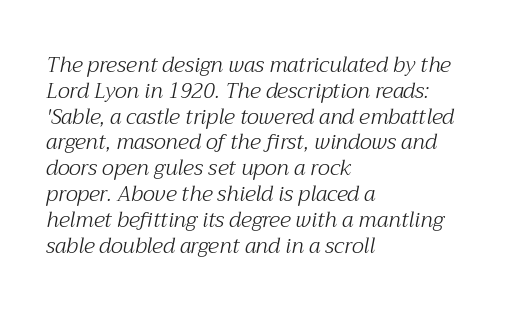
{"italic": "yes", "lean": "right", "slant_degrees": 12, "bold": "no", "underline": "no", "align": "left", "line_spacing_ratio": 1.23, "letter_spacing": "normal", "letter_spacing_em": 0.0, "glyph_px": 21}
